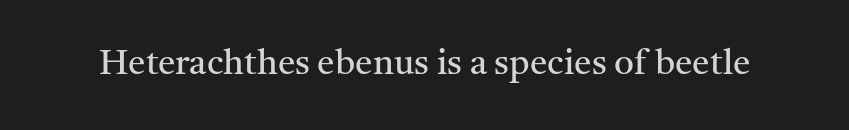
Letters have the restrained weight of plain body copy at most. Bare-footed words on every line. Standard letterfit; no display-style spreading of the glyphs. Do the characters align in a grid? No, the font is proportional. If you drew a line through each stem, it would be perfectly vertical. Serifs: yes, visible at the terminals of the letterforms.
